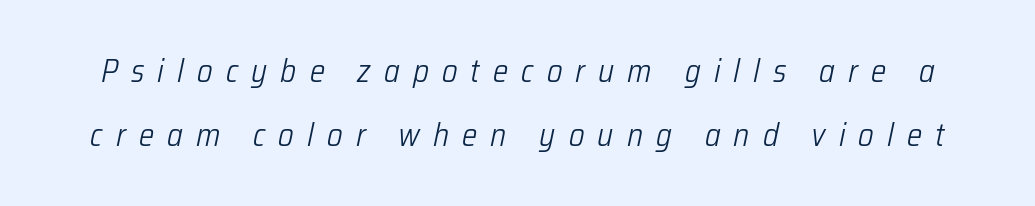
{"italic": "yes", "lean": "right", "slant_degrees": 12, "bold": "no", "weight": "light", "width": "condensed", "stroke_contrast": "low", "x_height": "medium", "monospaced": "no", "underline": "no", "line_spacing": "loose", "line_spacing_ratio": 1.99, "letter_spacing": "wide", "letter_spacing_em": 0.41, "glyph_px": 32}
